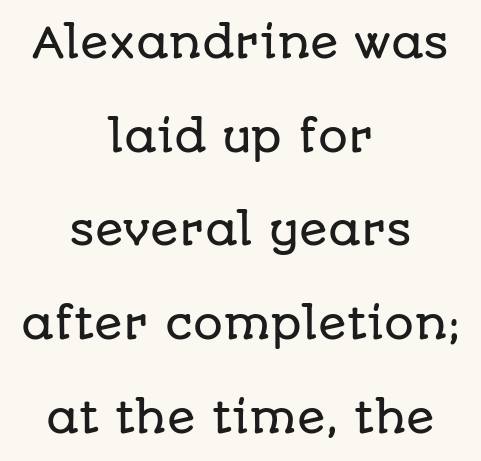
The image shows 42 px sans-serif type, upright; set centered, loose line spacing (2.23x), normal letter spacing, not underlined; low stroke contrast and a large x-height.
